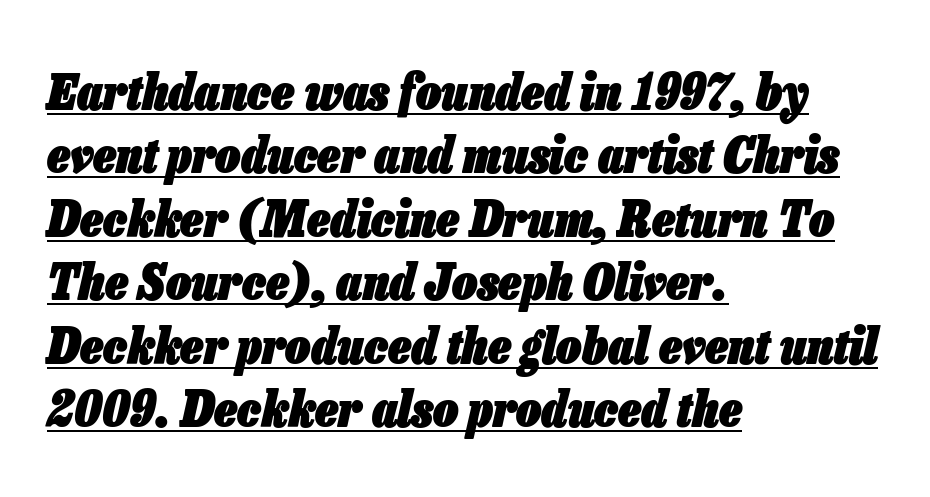
{"italic": "yes", "lean": "right", "slant_degrees": 13, "bold": "yes", "weight": "heavy", "width": "condensed", "stroke_contrast": "low", "x_height": "medium", "monospaced": "no", "underline": "yes", "align": "left", "line_spacing": "normal", "line_spacing_ratio": 1.27, "letter_spacing": "normal", "letter_spacing_em": 0.0, "glyph_px": 50}
